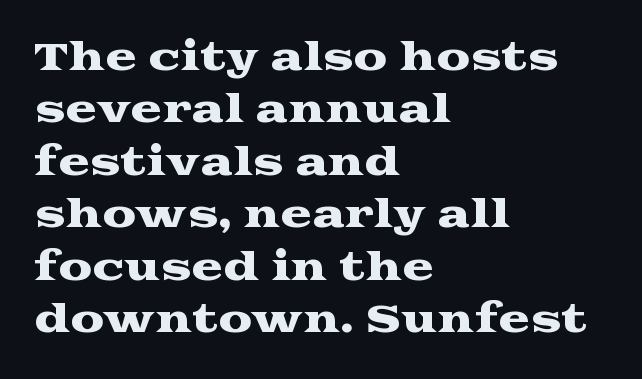
The image shows 38 px wide serif type, upright; set left-aligned, normal line spacing (1.38x), normal letter spacing, not underlined; medium stroke contrast and a medium x-height.
